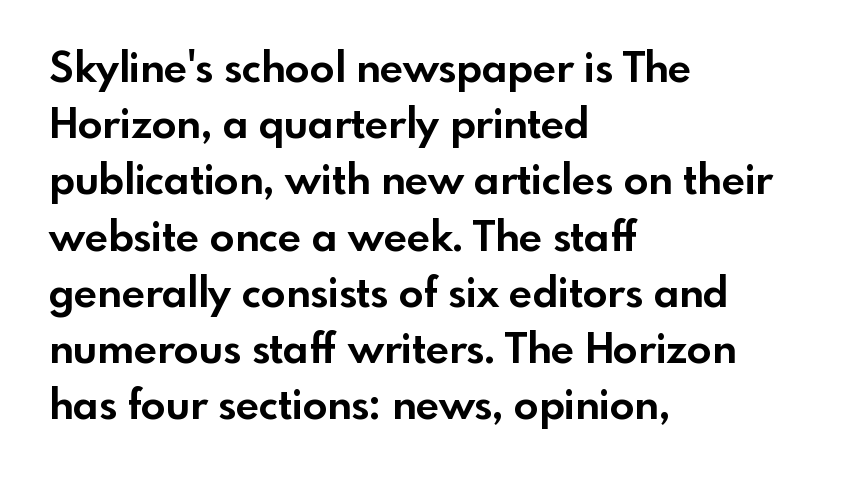
The image shows 41 px bold sans-serif type, upright; set left-aligned, normal line spacing (1.37x), normal letter spacing, not underlined; a small x-height.
